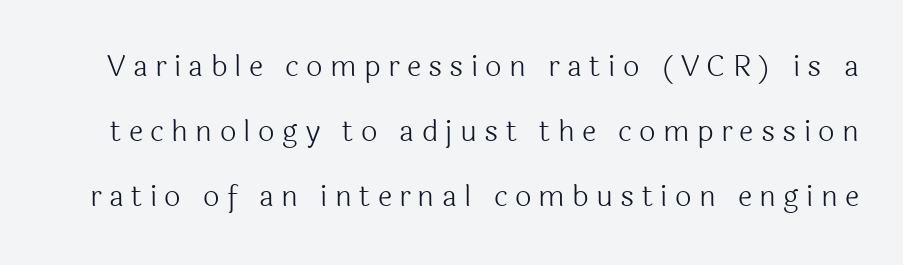
The image shows 29 px light sans-serif type, upright; set loose line spacing (2.25x), unusually wide letter spacing (+0.25 em), not underlined; a medium x-height.
